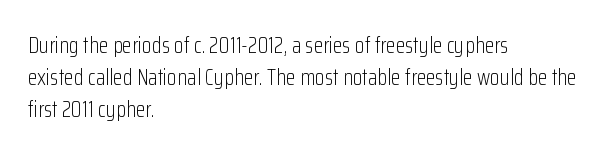
This sample uses an upright cut, with every glyph sitting square on the baseline. Check the space under the baseline: it is left empty. These lines are set flush left with a ragged right edge. Weight: not bold — regular or lighter.
